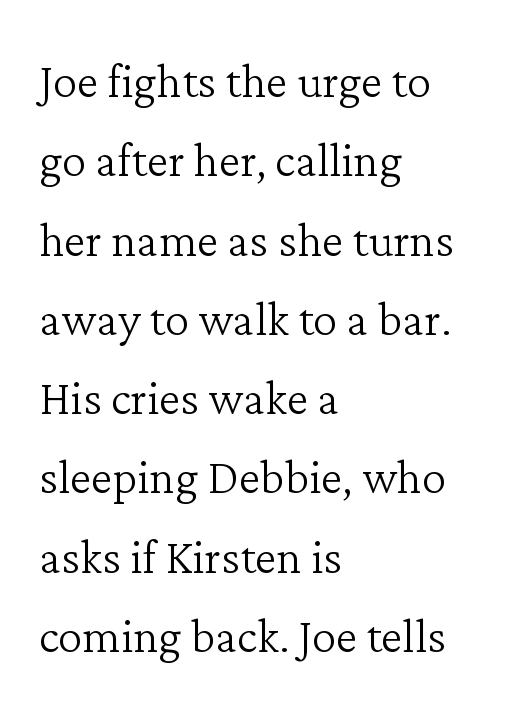
The image shows 61 px light serif type, upright; set left-aligned, normal line spacing (1.3x), normal letter spacing, not underlined; low stroke contrast and a medium x-height.
